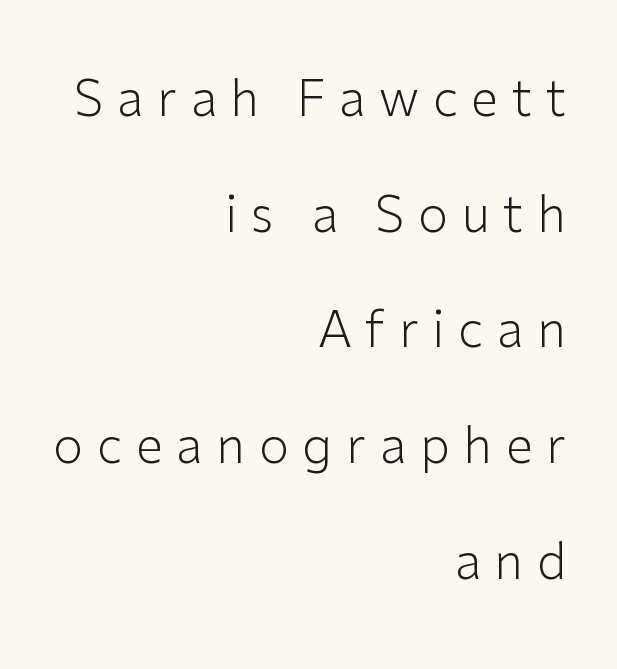
Unlike italic type, these characters show no tilt at all. Proportional: the letters do not fall into vertical columns. Regarding serifs, this sample does without them. Leading is clearly above the norm, producing a sparse column. The space beneath each line is pristine and unruled. Notice how the passage keeps a crisp vertical edge on the right only.
